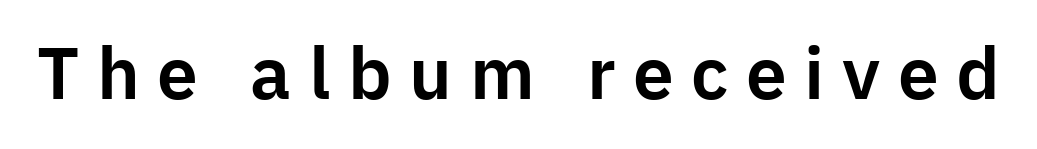
Q: Is the text italic (slanted)? A: No, it is upright.
Q: Is the typeface a serif or a sans-serif typeface? A: Sans-serif.
Q: Is the text underlined? A: No.
Q: Is the spacing between letters normal or unusually wide? A: Unusually wide.
Q: Width (condensed, normal, or wide)? A: Normal.
Q: Stroke contrast? A: Low.
Q: x-height? A: Medium.
Q: Monospaced? A: No.
